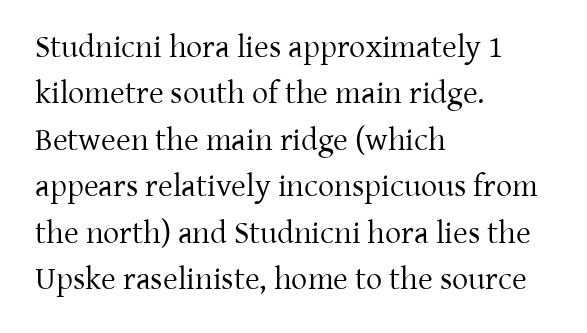
The image shows 32 px regular-weight serif type, upright; set left-aligned, normal line spacing (1.45x), normal letter spacing, not underlined; low stroke contrast and a medium x-height.
